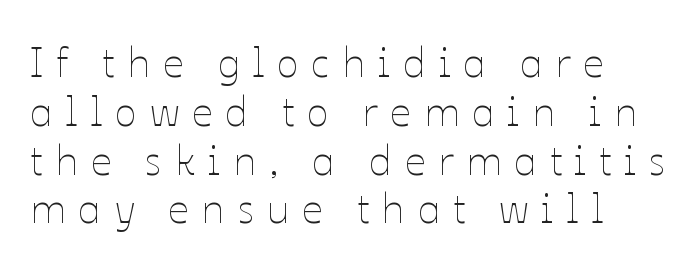
The image shows 41 px thin type, upright; set left-aligned, line spacing 1.19x, unusually wide letter spacing (+0.31 em), not underlined; low stroke contrast and a medium x-height.
